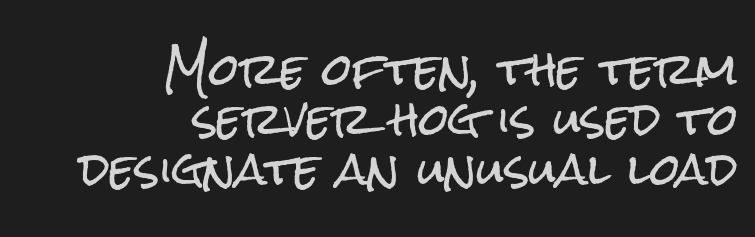
{"serif": "no", "italic": "no", "width": "condensed", "stroke_contrast": "low", "x_height": "medium", "monospaced": "no", "underline": "no", "align": "right", "line_spacing_ratio": 1.16, "letter_spacing": "normal", "letter_spacing_em": 0.0, "glyph_px": 43}
